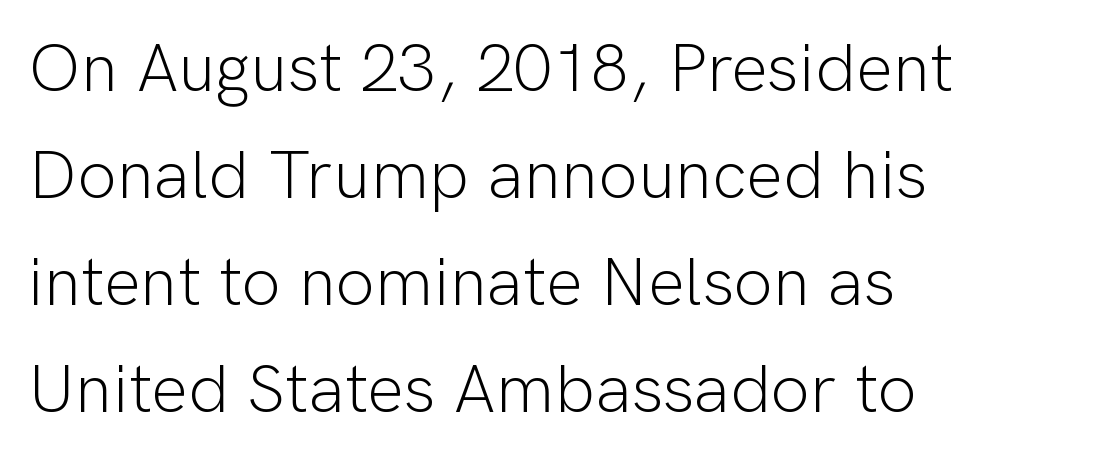
Q: Is the text bold? A: No.
Q: Is the text italic (slanted)? A: No, it is upright.
Q: Is the typeface a serif or a sans-serif typeface? A: Sans-serif.
Q: Is the text underlined? A: No.
Q: How is the paragraph aligned? A: Left-aligned.
Q: Is the spacing between letters normal or unusually wide? A: Normal.
Q: Is the spacing between lines tight, normal or loose? A: Normal.
Q: Width (condensed, normal, or wide)? A: Normal.
Q: Stroke contrast? A: Low.
Q: x-height? A: Medium.
Q: Monospaced? A: No.
